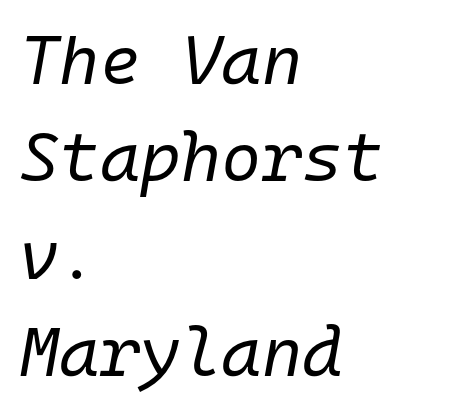
The image shows 69 px regular-weight type, italic (leaning right), monospaced; set left-aligned, normal line spacing (1.41x), normal letter spacing, not underlined; low stroke contrast and a medium x-height.
